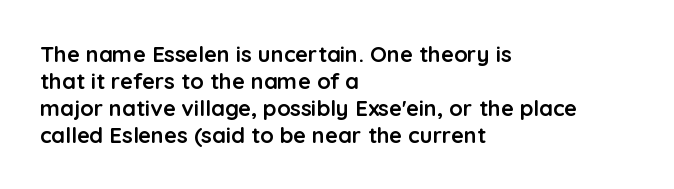
A typesetter would mark this as roman, not italic. What stands out about the letter spacing? Nothing — it is the standard amount. The baseline area is clear. Caption: bold face, heavy strokes.
